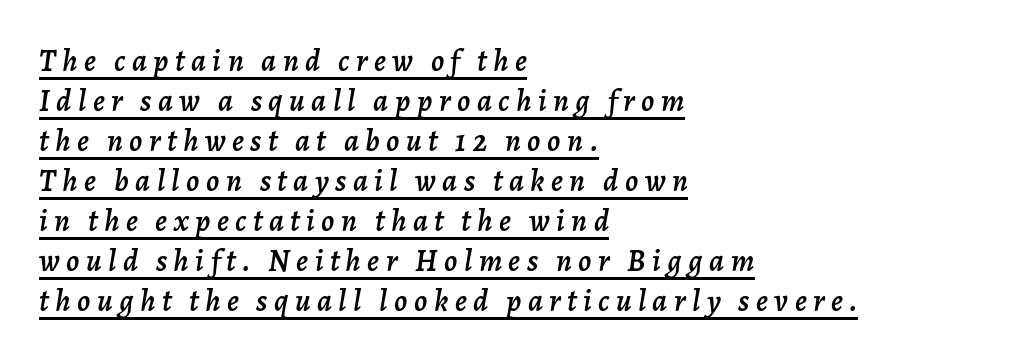
The image shows 31 px text type, italic (leaning right); set left-aligned, normal line spacing (1.29x), unusually wide letter spacing (+0.21 em), underlined; low stroke contrast and a medium x-height.
